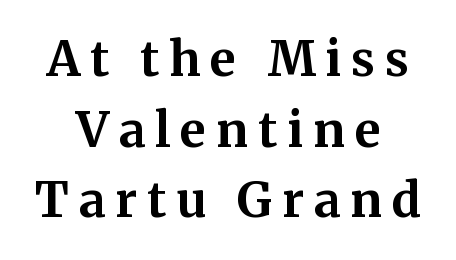
The image shows 48 px bold serif type, upright; set centered, normal line spacing (1.47x), unusually wide letter spacing (+0.21 em), not underlined; medium stroke contrast and a medium x-height.
